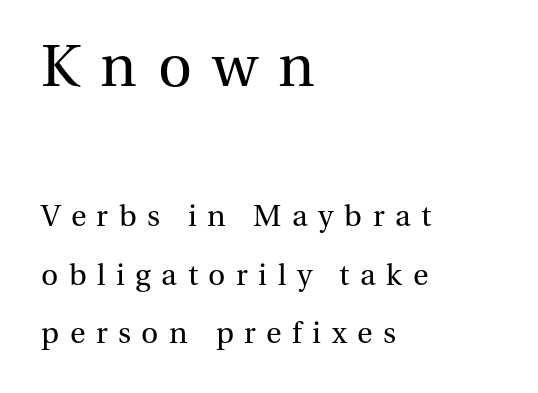
The letters carry serifs — small finishing strokes at the ends of their stems. Do the characters align in a grid? No, the font is proportional. Horizontal alignment here is leftward, the default for most running prose. Honestly, the rows look like they've been pulled way apart.
